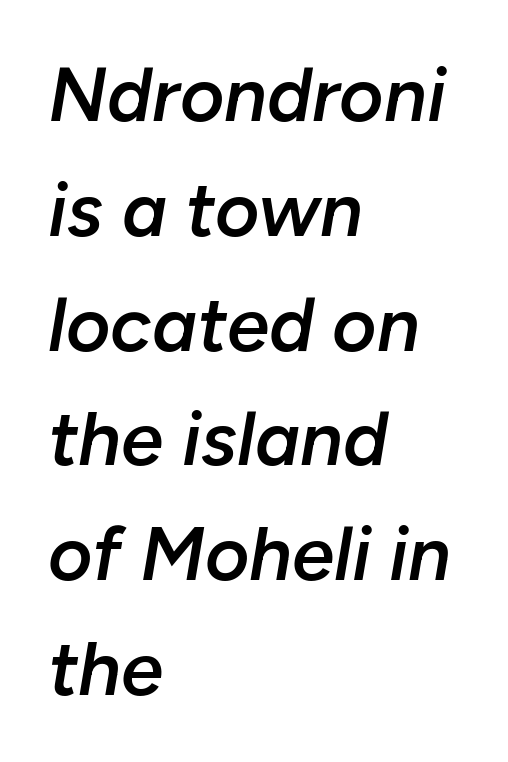
Do the characters align in a grid? No, the font is proportional. Slant detected: the letters are inclined. Leftover space on each line is placed entirely after the last word. Clear beneath every line of the passage. Baseline-to-baseline distance is the conventional proportion of letter height.
